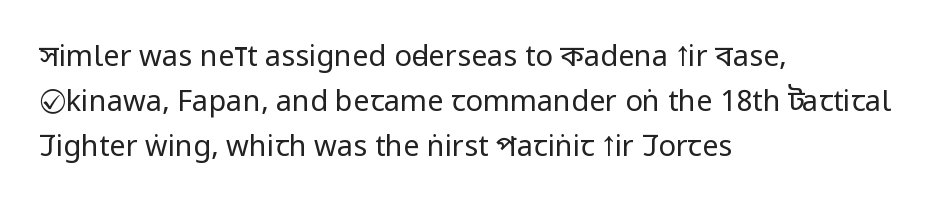
Examine the stroke ends and you'll find no serifs. Is this a fixed-width face? No — the glyphs have proportional, varying widths. The passage shown has conventional tracking throughout. The space directly below the letters is spotless. Horizontal alignment here is leftward, the default for most running prose. Leading matches the norm, producing a regular column.
